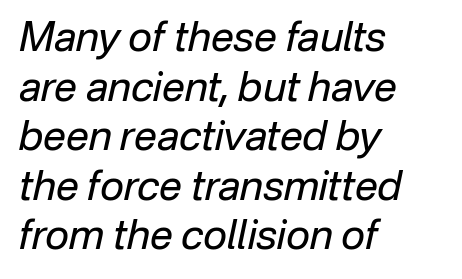
The image shows 41 px regular-weight type, italic (leaning right); set left-aligned, line spacing 1.21x, normal letter spacing, not underlined; low stroke contrast and a medium x-height.
